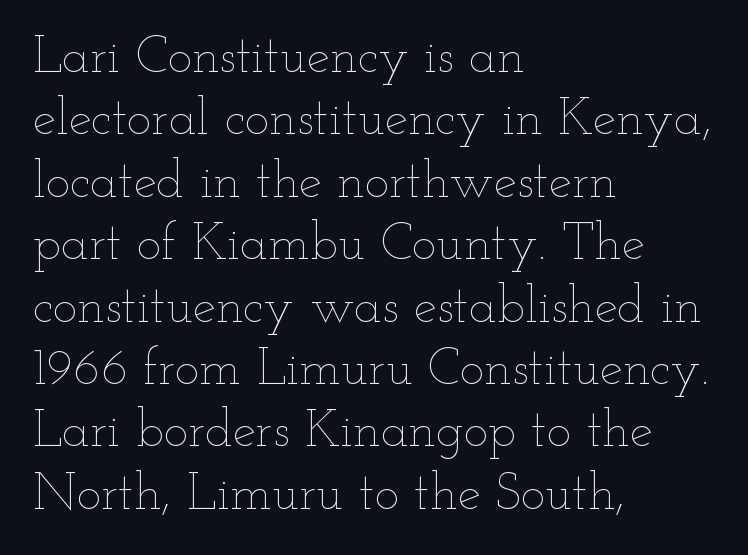
Decoration check: the copy has no underline. Heaviness? Minimal to ordinary, like unemphasized prose. Think of a printed novel: that variable character pitch is what you see here. Characters remain perfectly vertical along every line. Each line starts at the same left margin while the right side varies. How are the letters spaced? Ordinarily, with no added tracking.
